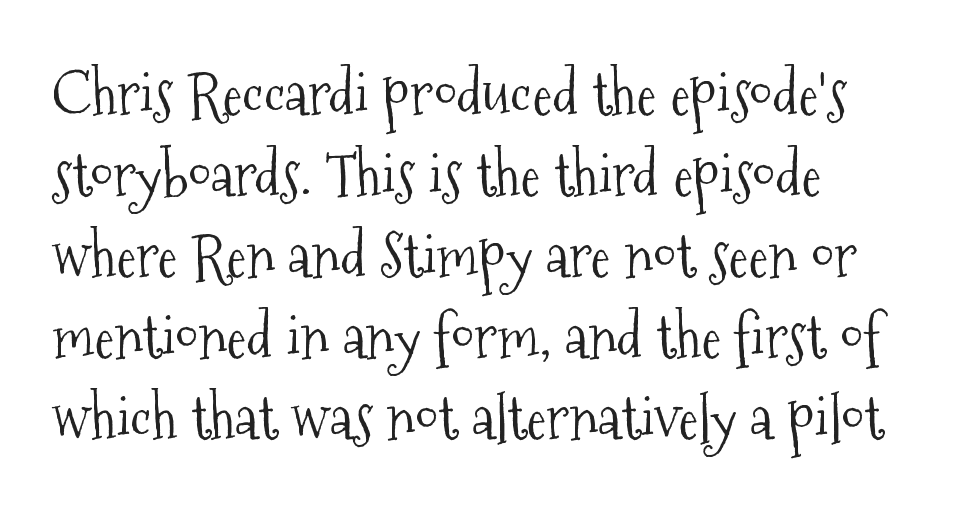
Q: Is the text bold? A: No.
Q: Is the text italic (slanted)? A: No, it is upright.
Q: Is the typeface a serif or a sans-serif typeface? A: Serif.
Q: Is the text underlined? A: No.
Q: How is the paragraph aligned? A: Left-aligned.
Q: Is the spacing between letters normal or unusually wide? A: Normal.
Q: Is the spacing between lines tight, normal or loose? A: Normal.
Q: Width (condensed, normal, or wide)? A: Condensed.
Q: Stroke contrast? A: Medium.
Q: x-height? A: Medium.
Q: Monospaced? A: No.
